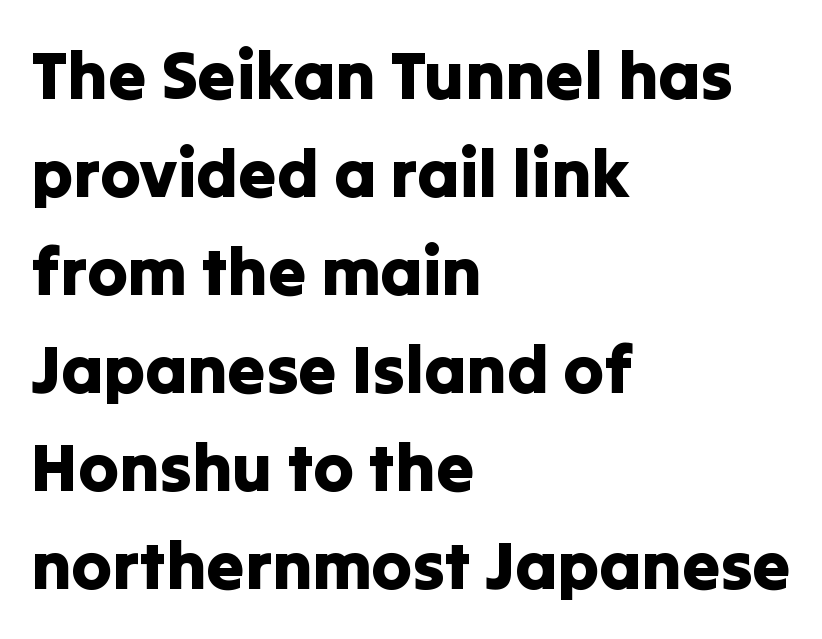
The image shows 68 px sans-serif type, upright; set left-aligned, normal line spacing (1.44x), normal letter spacing, not underlined; low stroke contrast and a medium x-height.
